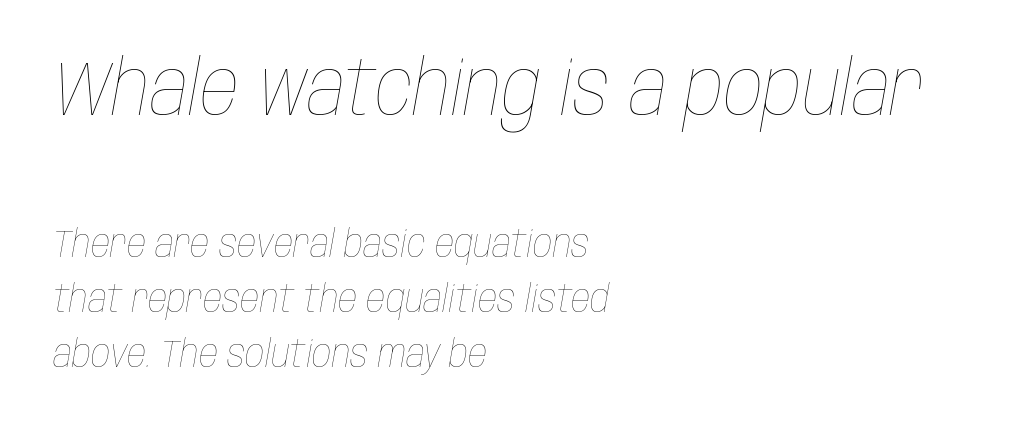
The image shows 77 px thin, condensed type, italic (leaning right); set left-aligned, normal line spacing (1.45x), normal letter spacing, not underlined; the first (top) block is 2.03x larger; low stroke contrast and a large x-height.
